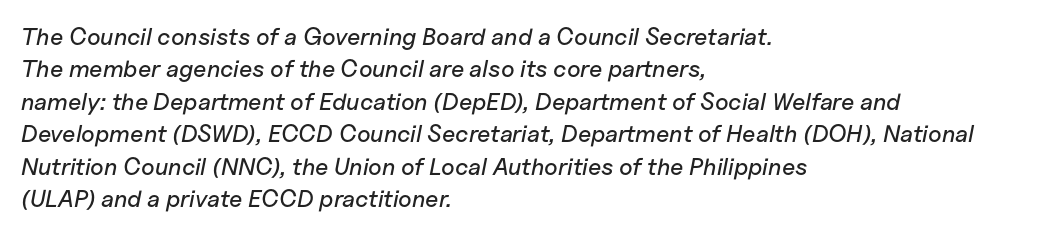
Looking at the ascenders, they clearly lean. Standard letterfit; no display-style spreading of the glyphs. The passage is arranged the way most books set body copy — flush left. Line spacing here is normal. Only glyphs here, with clear space below each row.
